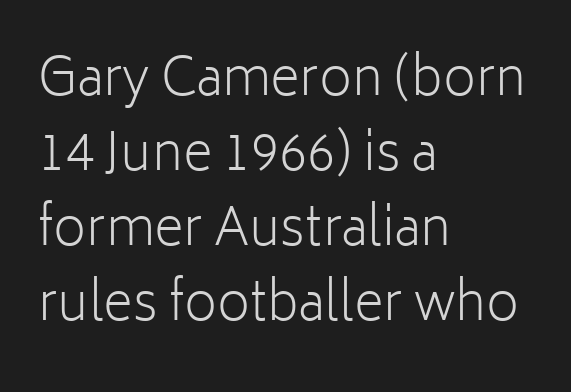
Casual observation: everything's shoved over to the left. Classification — sans serif. Interline gaps are of average width in this sample. Is the type heavy? It reads as light-to-regular instead.
